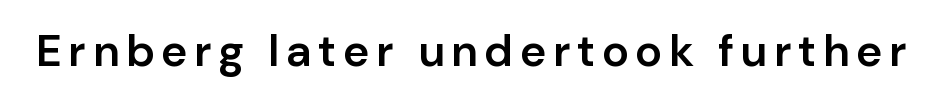
Q: Is the text bold? A: Semi-bold.
Q: Is the text italic (slanted)? A: No, it is upright.
Q: Is the typeface a serif or a sans-serif typeface? A: Sans-serif.
Q: Is the text underlined? A: No.
Q: Width (condensed, normal, or wide)? A: Normal.
Q: Stroke contrast? A: Low.
Q: x-height? A: Medium.
Q: Monospaced? A: No.
